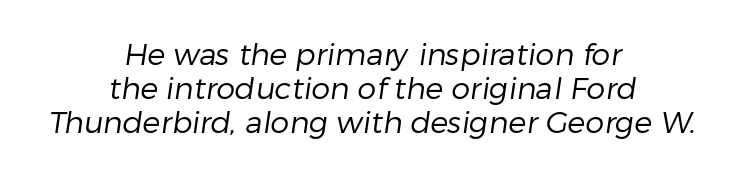
The image shows 30 px regular-weight sans-serif type; set centered, tight line spacing (1.13x), normal letter spacing, not underlined; low stroke contrast and a medium x-height.
